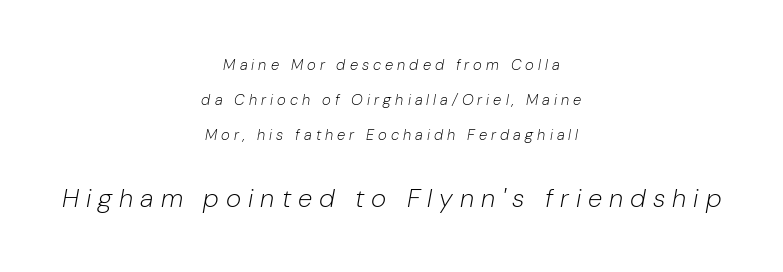
The image shows 26 px text type, italic (leaning right); set centered, loose line spacing (2.34x), unusually wide letter spacing (+0.27 em), not underlined; the second (bottom) block is 1.73x larger.
